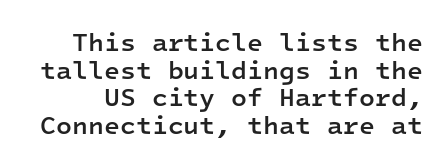
Q: Is the text bold? A: Semi-bold.
Q: Is the text italic (slanted)? A: No, it is upright.
Q: Is the text underlined? A: No.
Q: Is the spacing between letters normal or unusually wide? A: Normal.
Q: Is the spacing between lines tight, normal or loose? A: Tight.
